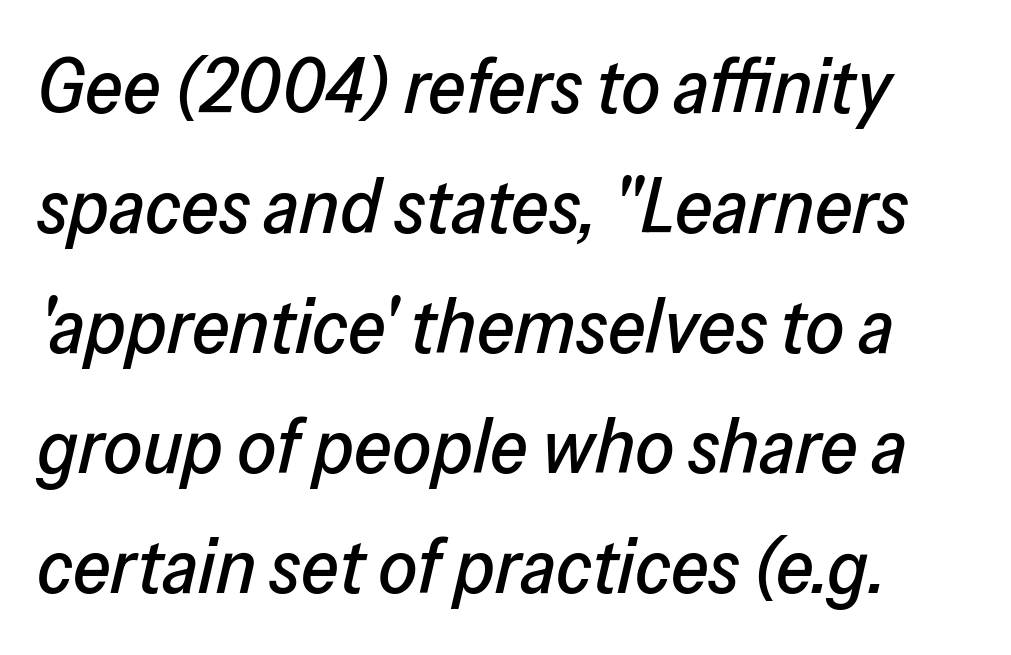
Successive baselines arrive at the customary interval. Character widths vary here, with narrow letters taking less room than wide ones. The zone under the glyphs is completely vacant. There's an unmistakable incline to the writing here. Inter-character spacing is left at the font's built-in metrics.
